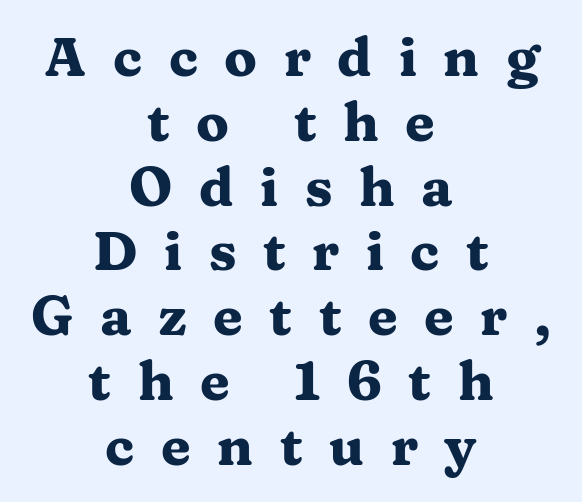
{"serif": "yes", "italic": "no", "bold": "yes", "weight": "heavy", "width": "wide", "stroke_contrast": "medium", "x_height": "medium", "monospaced": "no", "underline": "no", "align": "center", "line_spacing_ratio": 1.2, "letter_spacing": "wide", "letter_spacing_em": 0.49, "glyph_px": 54}
